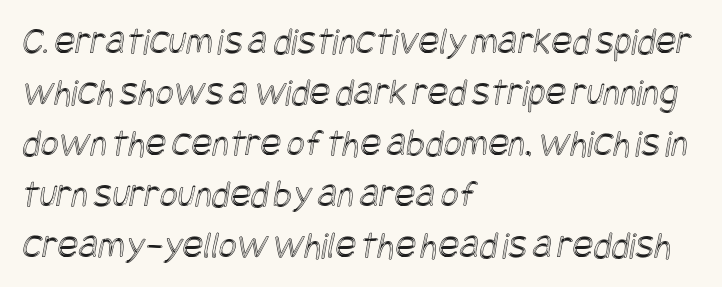
Q: Is the text underlined? A: No.
Q: How is the paragraph aligned? A: Left-aligned.
Q: Is the spacing between letters normal or unusually wide? A: Normal.
Q: Is the spacing between lines tight, normal or loose? A: Normal.
Q: Width (condensed, normal, or wide)? A: Condensed.
Q: x-height? A: Large.
